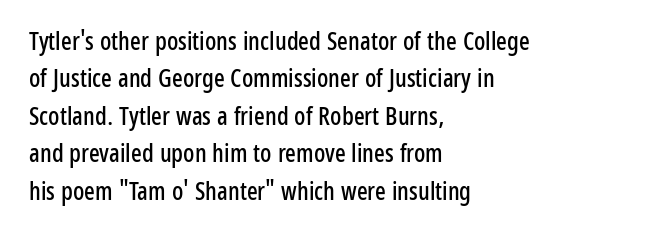
The image shows 25 px text type, upright; set left-aligned, normal line spacing (1.5x), normal letter spacing, not underlined.
